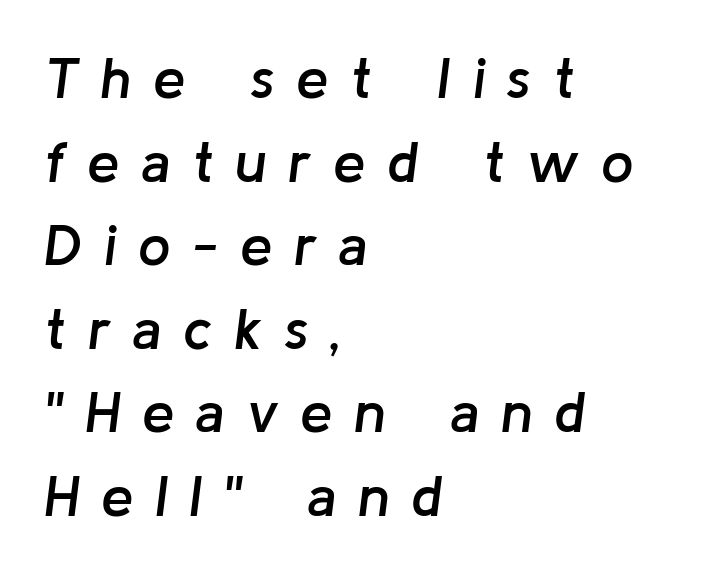
{"italic": "yes", "lean": "right", "slant_degrees": 8, "bold": "semi", "weight": "semibold", "width": "normal", "stroke_contrast": "low", "x_height": "medium", "monospaced": "no", "underline": "no", "align": "left", "line_spacing": "normal", "line_spacing_ratio": 1.44, "letter_spacing": "wide", "letter_spacing_em": 0.37, "glyph_px": 58}
